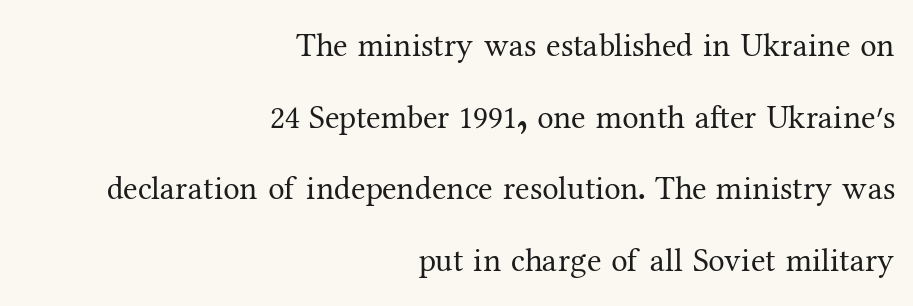
The image shows 33 px regular-weight serif type, upright; set right-aligned, loose line spacing (2.17x), normal letter spacing, not underlined; medium stroke contrast and a medium x-height.
